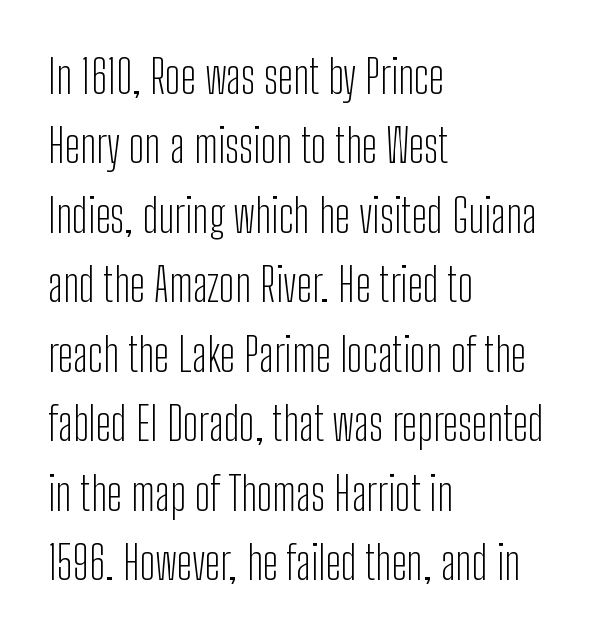
{"serif": "no", "italic": "no", "bold": "no", "weight": "light", "width": "condensed", "stroke_contrast": "low", "x_height": "medium", "monospaced": "no", "underline": "no", "align": "left", "line_spacing": "normal", "line_spacing_ratio": 1.51, "letter_spacing": "normal", "letter_spacing_em": 0.0, "glyph_px": 46}
